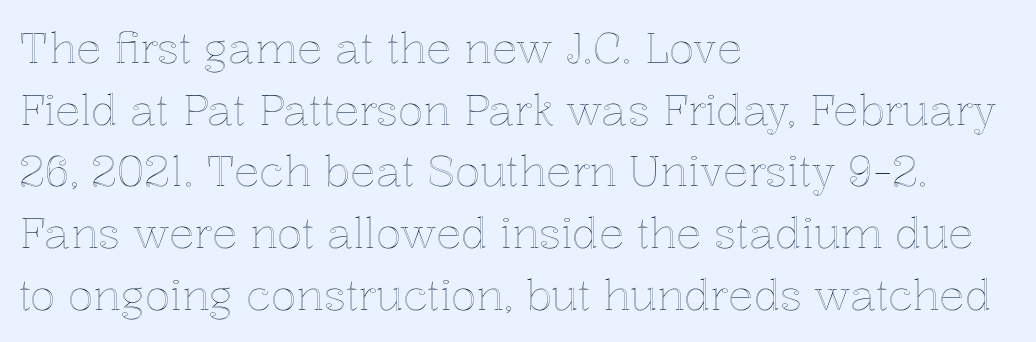
Q: Is the text italic (slanted)? A: No, it is upright.
Q: Is the text underlined? A: No.
Q: How is the paragraph aligned? A: Left-aligned.
Q: Is the spacing between letters normal or unusually wide? A: Normal.
Q: Is the spacing between lines tight, normal or loose? A: Normal.
Q: Width (condensed, normal, or wide)? A: Normal.
Q: x-height? A: Medium.
Q: Monospaced? A: No.
